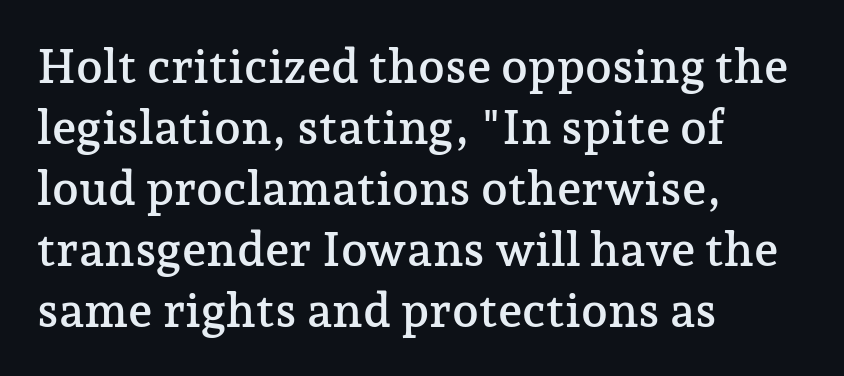
No extra tracking has been applied to these lines. Is the block centered? No — it sits flush against the left margin. Look at the bottom of the vertical strokes: they flare into serifs here. Unlike italic type, these characters show no tilt at all. Spacing verdict: proportional, widths tailored to each character. Leading matches the norm, producing a regular column.
